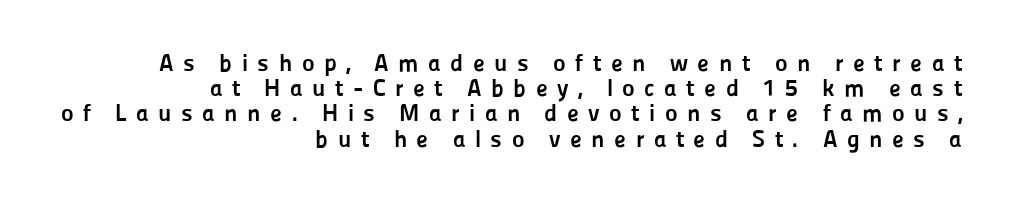
{"italic": "no", "bold": "yes", "underline": "no", "align": "right", "line_spacing": "tight", "line_spacing_ratio": 1.05, "letter_spacing": "wide", "letter_spacing_em": 0.39, "glyph_px": 24}
